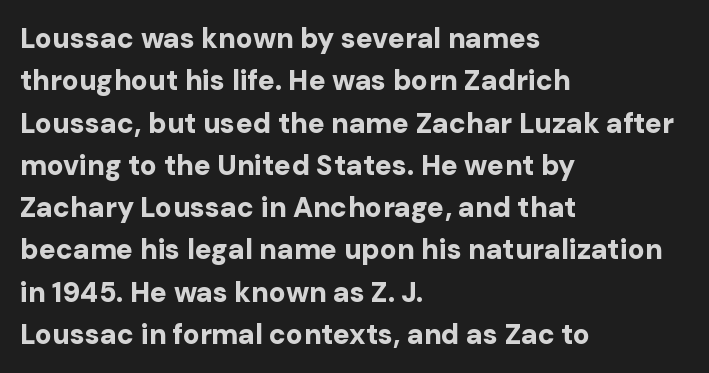
Underline: absent. Students, note that the glyphs here touch the page at normal intervals. This rendering employs a face without finishing strokes, i.e., a sans-serif. Vertical strokes here are truly vertical. Here the designer chose a conventional face with non-uniform glyph widths. This rendering uses left alignment, leaving the right contour irregular.
